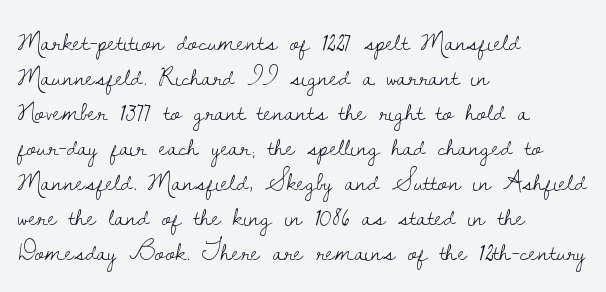
The image shows 28 px light serif type; set left-aligned, normal line spacing (1.25x), normal letter spacing, not underlined; low stroke contrast and a small x-height.
